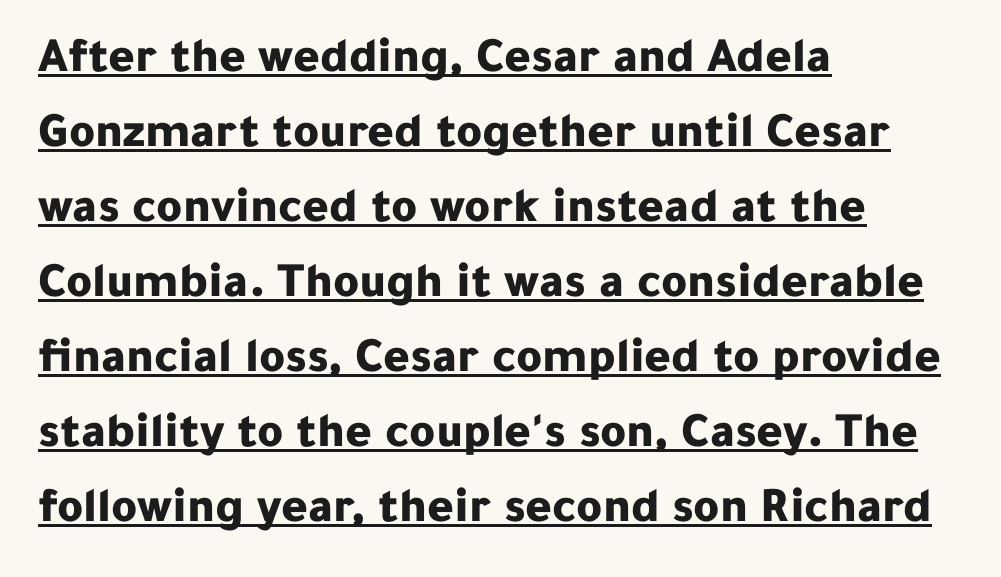
The image shows 50 px bold sans-serif type, upright; set left-aligned, normal line spacing (1.5x), normal letter spacing, underlined; low stroke contrast and a medium x-height.
